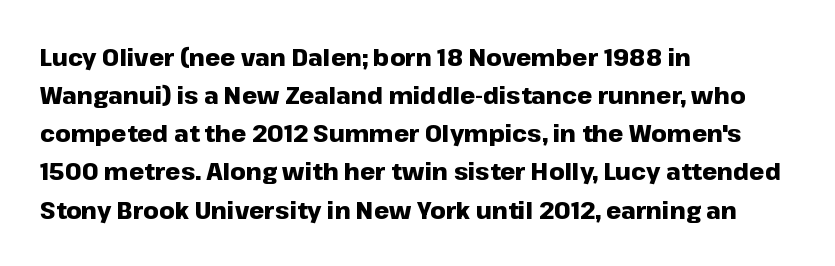
Q: Is the text bold? A: Yes.
Q: Is the text italic (slanted)? A: No, it is upright.
Q: Is the text underlined? A: No.
Q: How is the paragraph aligned? A: Left-aligned.
Q: Is the spacing between letters normal or unusually wide? A: Normal.
Q: Is the spacing between lines tight, normal or loose? A: Normal.
